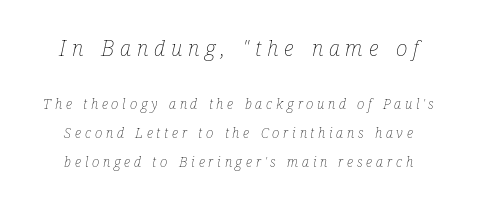
The image shows 22 px text type, italic (leaning right); set centered, loose line spacing (2.04x), unusually wide letter spacing (+0.27 em), not underlined; the first (top) block is 1.57x larger.
